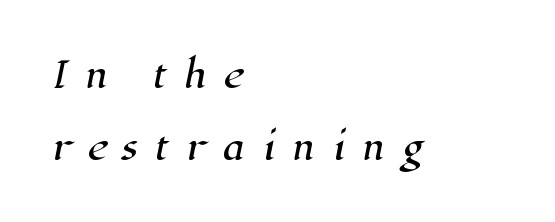
The image shows 36 px serif type; set left-aligned, loose line spacing (2.0x), unusually wide letter spacing (+0.43 em), not underlined; high stroke contrast and a medium x-height.
